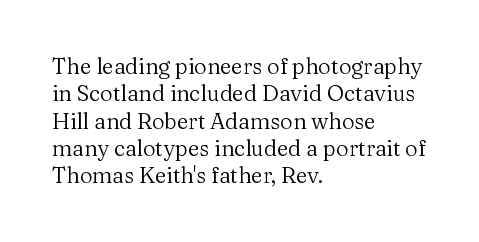
Q: Is the text bold? A: No.
Q: Is the text italic (slanted)? A: No, it is upright.
Q: Is the text underlined? A: No.
Q: How is the paragraph aligned? A: Left-aligned.
Q: Is the spacing between letters normal or unusually wide? A: Normal.
